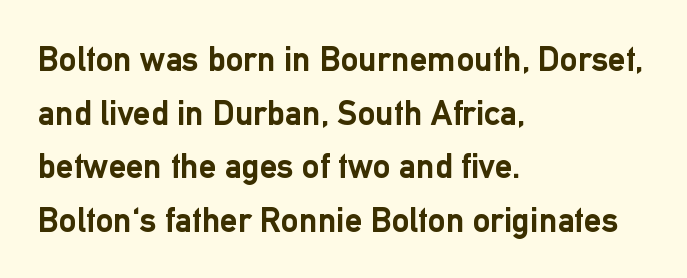
{"serif": "no", "italic": "no", "bold": "yes", "weight": "semibold", "width": "normal", "stroke_contrast": "low", "x_height": "medium", "monospaced": "no", "underline": "no", "align": "left", "line_spacing": "normal", "line_spacing_ratio": 1.53, "letter_spacing": "normal", "letter_spacing_em": 0.0, "glyph_px": 35}
